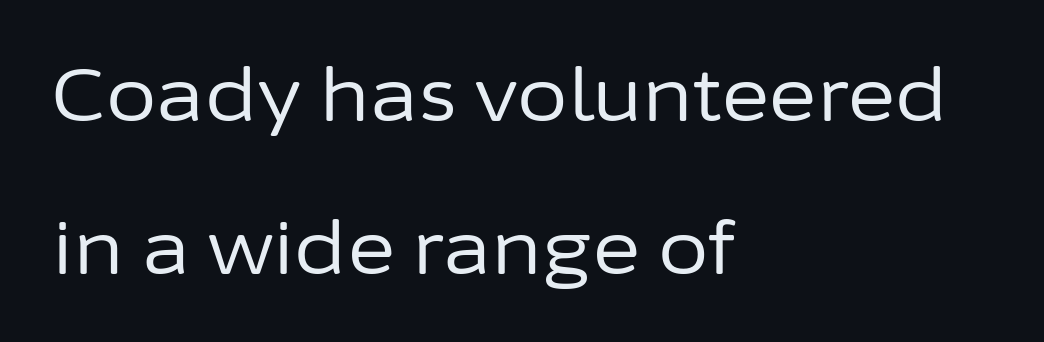
Q: Is the text bold? A: No.
Q: Is the text italic (slanted)? A: No, it is upright.
Q: Is the typeface a serif or a sans-serif typeface? A: Sans-serif.
Q: Is the text underlined? A: No.
Q: How is the paragraph aligned? A: Left-aligned.
Q: Is the spacing between letters normal or unusually wide? A: Normal.
Q: Is the spacing between lines tight, normal or loose? A: Loose.
Q: Width (condensed, normal, or wide)? A: Normal.
Q: Stroke contrast? A: Low.
Q: x-height? A: Medium.
Q: Monospaced? A: No.
